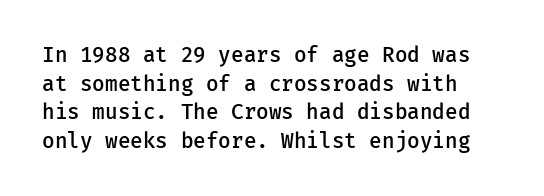
The image shows 21 px text type, upright; set normal line spacing (1.36x), normal letter spacing, not underlined.
